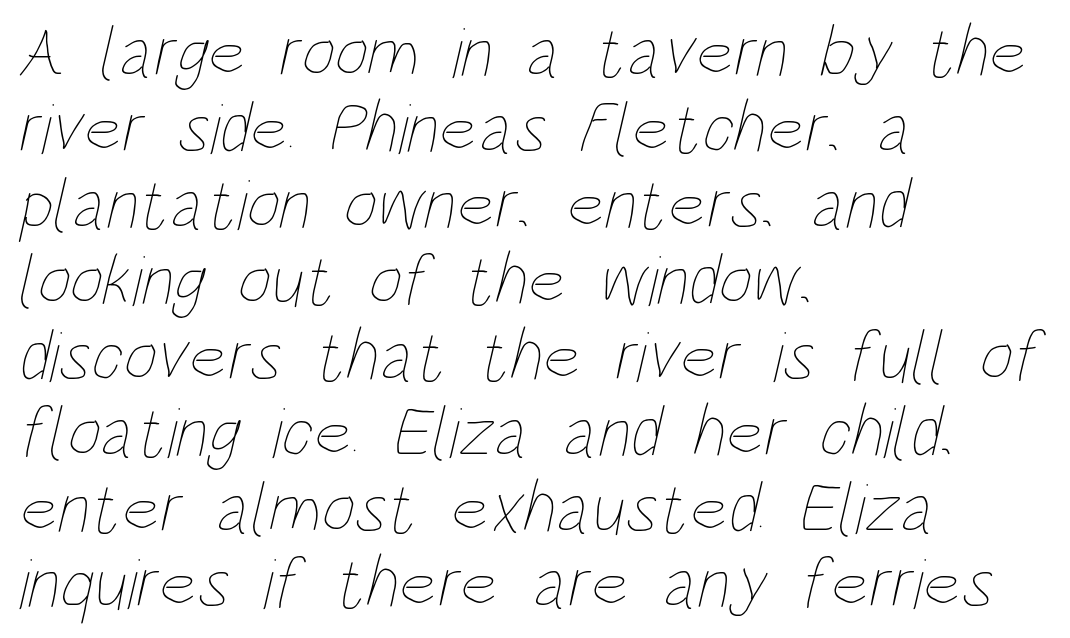
The image shows 73 px thin, condensed type; set left-aligned, tight line spacing (1.04x), normal letter spacing, not underlined; low stroke contrast and a large x-height.
